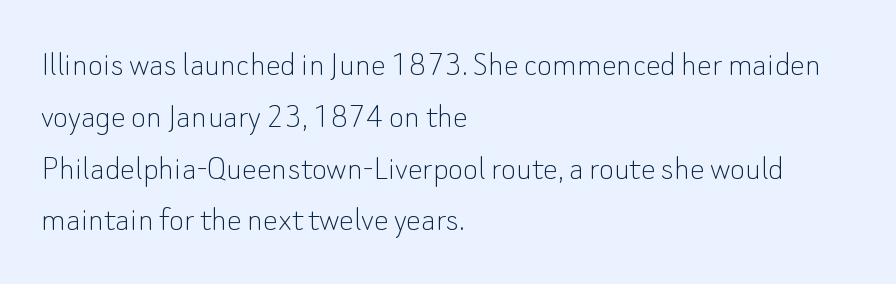
The image shows 37 px thin sans-serif type, upright; set left-aligned, normal line spacing (1.4x), normal letter spacing, not underlined; low stroke contrast and a small x-height.
